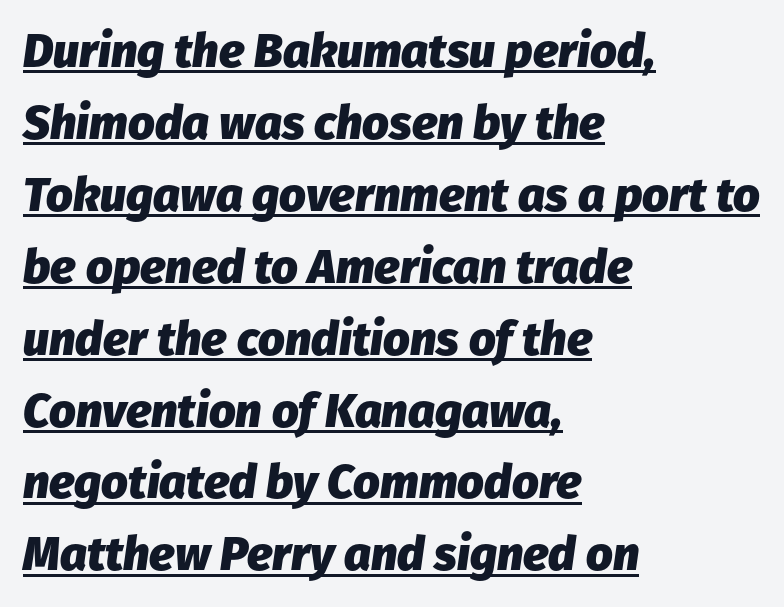
Q: Is the text bold? A: Yes.
Q: Is the text italic (slanted)? A: Yes, it leans right by about 8 degrees.
Q: Is the text underlined? A: Yes.
Q: How is the paragraph aligned? A: Left-aligned.
Q: Is the spacing between letters normal or unusually wide? A: Normal.
Q: Is the spacing between lines tight, normal or loose? A: Normal.
Q: Width (condensed, normal, or wide)? A: Normal.
Q: Stroke contrast? A: Low.
Q: x-height? A: Medium.
Q: Monospaced? A: No.
